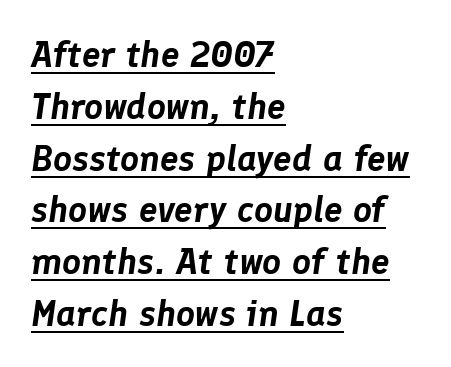
The image shows 37 px text type, italic (leaning right); set left-aligned, normal line spacing (1.4x), normal letter spacing, underlined; low stroke contrast and a medium x-height.
